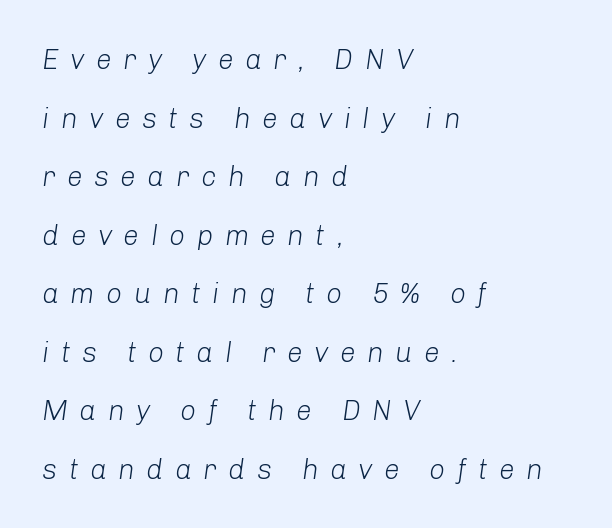
{"italic": "yes", "lean": "right", "slant_degrees": 8, "bold": "no", "weight": "light", "width": "normal", "stroke_contrast": "low", "x_height": "medium", "monospaced": "no", "underline": "no", "align": "left", "line_spacing": "loose", "line_spacing_ratio": 2.09, "letter_spacing": "wide", "letter_spacing_em": 0.41, "glyph_px": 28}
